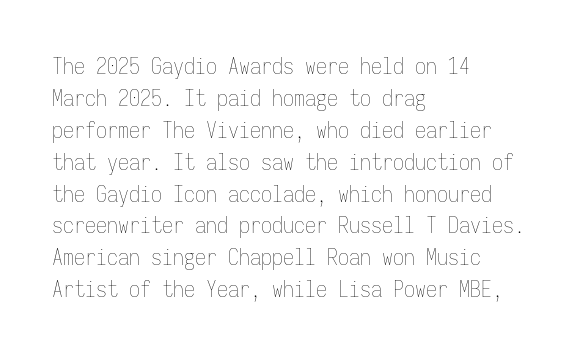
Q: Is the text bold? A: No.
Q: Is the text italic (slanted)? A: No, it is upright.
Q: Is the text underlined? A: No.
Q: How is the paragraph aligned? A: Left-aligned.
Q: Is the spacing between letters normal or unusually wide? A: Normal.
Q: Is the spacing between lines tight, normal or loose? A: Normal.
